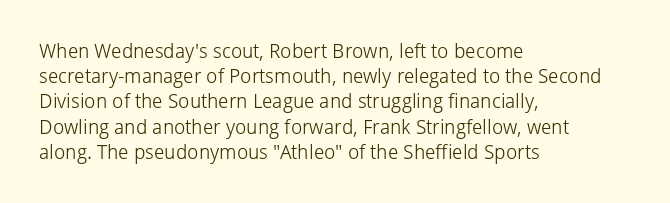
How would I describe the line gaps? Plain and ordinary. Stem width sits at or under what a default text font uses. Posture: straight, roman, zero tilt. Underlining? Definitely not there. How are the letters spaced? Ordinarily, with no added tracking. Alignment: flush left.
